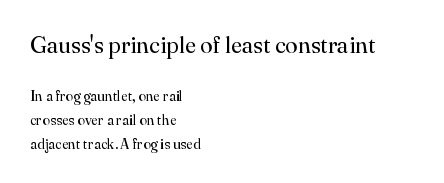
Is the block centered? No — it sits flush against the left margin. The axis of the letterforms is exactly vertical. Observe the ordinary spacing: letters are neighbours, not strangers. Descender tails drop into unmarked territory. Weight: regular or lighter.
